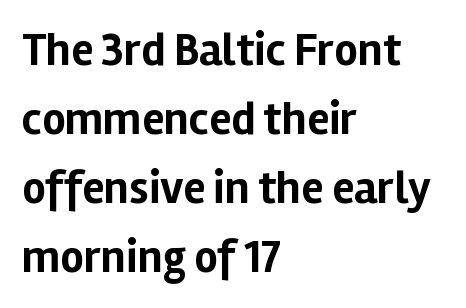
{"serif": "no", "italic": "no", "bold": "yes", "weight": "bold", "width": "normal", "stroke_contrast": "low", "x_height": "medium", "monospaced": "no", "underline": "no", "align": "left", "line_spacing": "normal", "line_spacing_ratio": 1.5, "letter_spacing": "normal", "letter_spacing_em": 0.0, "glyph_px": 46}
